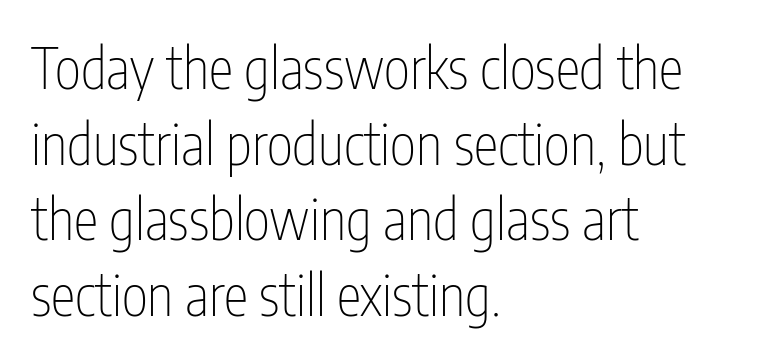
Is the type heavy? It reads as light-to-regular instead. Inter-character spacing is left at the font's built-in metrics. What's the leading like? Ordinary, nothing unusual. One-word summary of the alignment: left.
